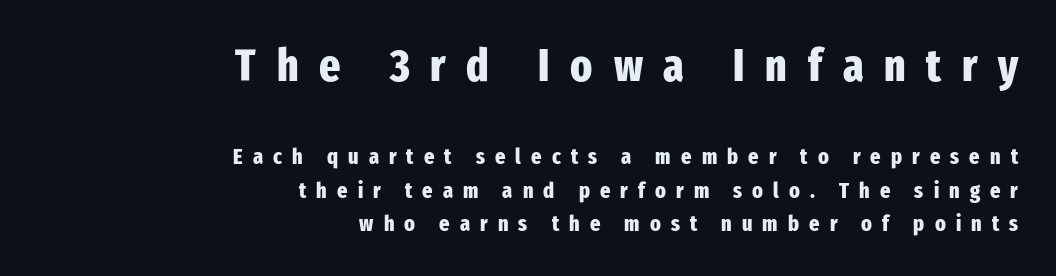
Q: Is the text bold? A: Yes.
Q: Is the text italic (slanted)? A: No, it is upright.
Q: Is the typeface a serif or a sans-serif typeface? A: Sans-serif.
Q: Is the text underlined? A: No.
Q: How is the paragraph aligned? A: Right-aligned.
Q: Is the spacing between letters normal or unusually wide? A: Unusually wide.
Q: Is the spacing between lines tight, normal or loose? A: Normal.
Q: Which block of text is set in a larger size, the first (top) or the second (bottom)? A: The first (top) one.
Q: Width (condensed, normal, or wide)? A: Condensed.
Q: Stroke contrast? A: Low.
Q: x-height? A: Medium.
Q: Monospaced? A: No.
